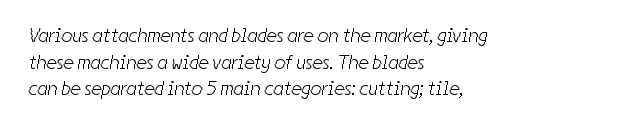
Q: Is the text bold? A: No.
Q: Is the text underlined? A: No.
Q: How is the paragraph aligned? A: Left-aligned.
Q: Is the spacing between letters normal or unusually wide? A: Normal.
Q: Is the spacing between lines tight, normal or loose? A: Normal.
